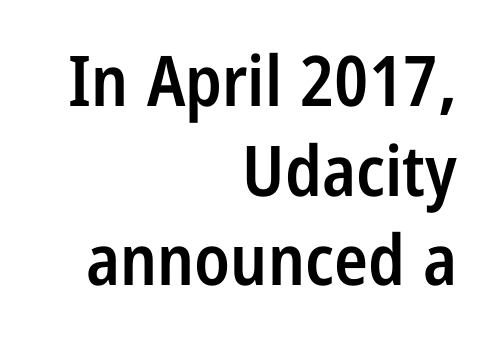
{"serif": "no", "italic": "no", "bold": "semi", "weight": "semibold", "width": "condensed", "stroke_contrast": "low", "x_height": "medium", "monospaced": "no", "underline": "no", "align": "right", "line_spacing": "normal", "line_spacing_ratio": 1.28, "letter_spacing": "normal", "letter_spacing_em": 0.0, "glyph_px": 70}
